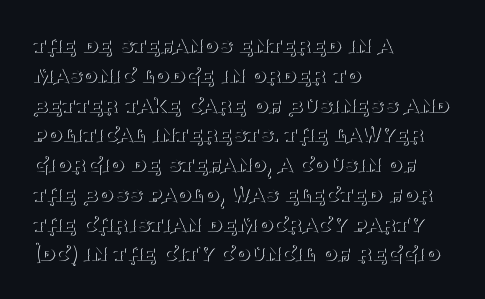
{"italic": "no", "bold": "no", "underline": "no", "align": "left", "line_spacing_ratio": 1.24, "letter_spacing": "normal", "letter_spacing_em": 0.0, "glyph_px": 24}
